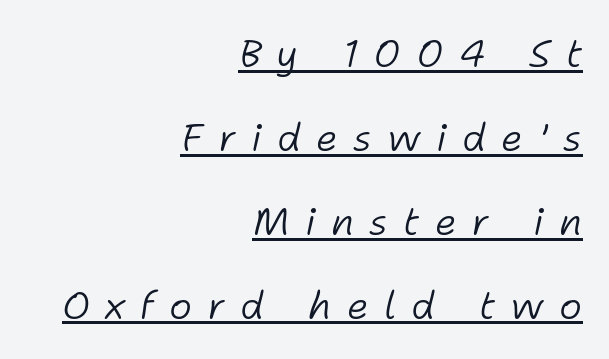
Q: Is the text bold? A: No.
Q: Is the text italic (slanted)? A: Yes, it leans right by about 11 degrees.
Q: Is the text underlined? A: Yes.
Q: How is the paragraph aligned? A: Right-aligned.
Q: Is the spacing between letters normal or unusually wide? A: Unusually wide.
Q: Is the spacing between lines tight, normal or loose? A: Loose.
Q: Width (condensed, normal, or wide)? A: Normal.
Q: Stroke contrast? A: Low.
Q: x-height? A: Medium.
Q: Monospaced? A: No.
